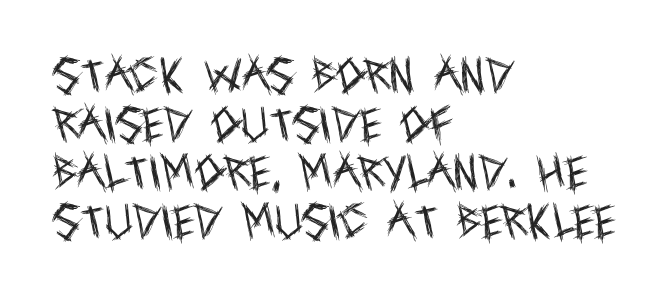
The image shows 38 px regular-weight, condensed sans-serif type, upright; set left-aligned, normal line spacing (1.28x), normal letter spacing, not underlined; a large x-height.
